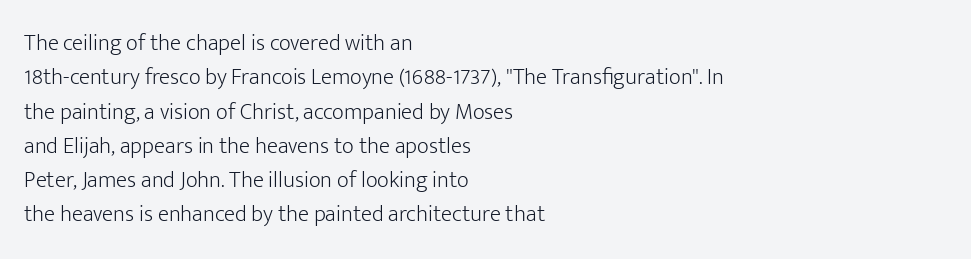
{"italic": "no", "bold": "no", "underline": "no", "align": "left", "line_spacing": "normal", "line_spacing_ratio": 1.49, "letter_spacing": "normal", "letter_spacing_em": 0.0, "glyph_px": 23}
